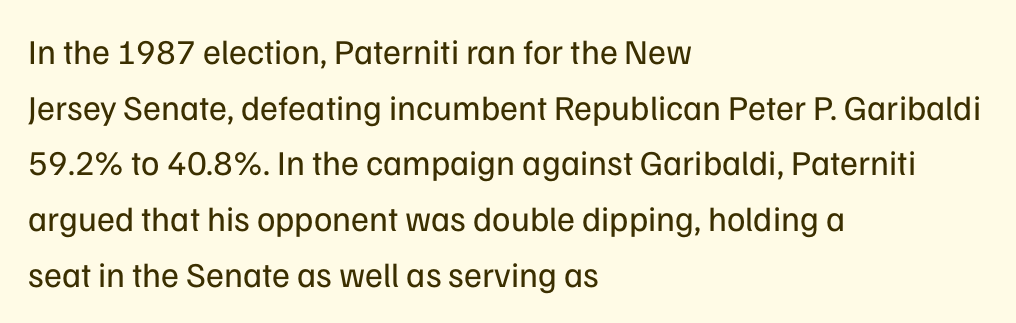
Q: Is the text bold? A: No.
Q: Is the text italic (slanted)? A: No, it is upright.
Q: Is the typeface a serif or a sans-serif typeface? A: Sans-serif.
Q: Is the text underlined? A: No.
Q: How is the paragraph aligned? A: Left-aligned.
Q: Is the spacing between letters normal or unusually wide? A: Normal.
Q: Is the spacing between lines tight, normal or loose? A: Normal.
Q: Width (condensed, normal, or wide)? A: Normal.
Q: Stroke contrast? A: Low.
Q: x-height? A: Medium.
Q: Monospaced? A: No.
